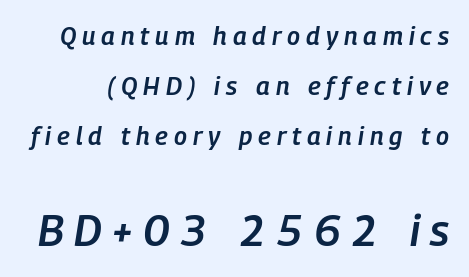
The image shows 43 px semibold, condensed type, italic (leaning right); set loose line spacing (2.0x), unusually wide letter spacing (+0.24 em), not underlined; the second (bottom) block is 1.72x larger; low stroke contrast and a medium x-height.
